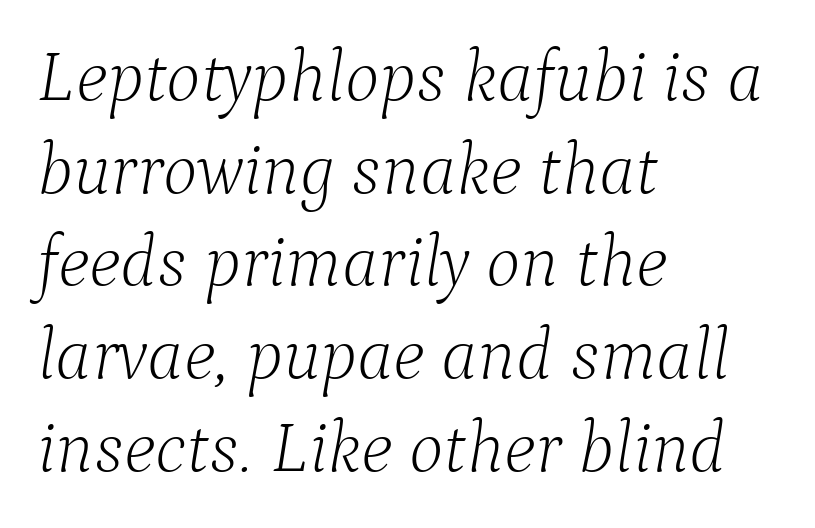
{"serif": "yes", "italic": "yes", "lean": "right", "slant_degrees": 9, "bold": "no", "weight": "light", "width": "normal", "stroke_contrast": "low", "x_height": "medium", "monospaced": "no", "underline": "no", "align": "left", "line_spacing": "normal", "line_spacing_ratio": 1.27, "letter_spacing": "normal", "letter_spacing_em": 0.0, "glyph_px": 73}
